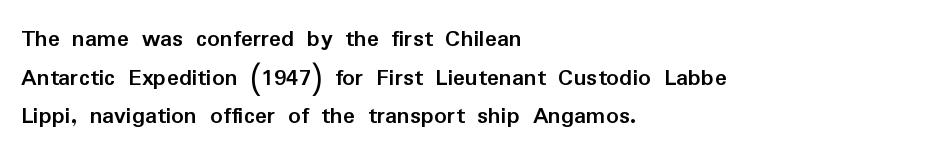
The image shows 25 px bold type, upright; set left-aligned, normal line spacing (1.55x), normal letter spacing, not underlined.
